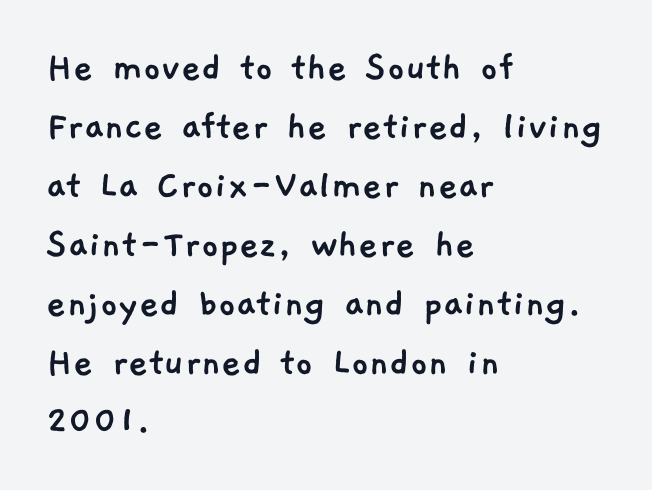
Students, note that the glyphs here touch the page at normal intervals. Think of a printed novel: that variable character pitch is what you see here. Nothing sits at the stroke ends, so this counts as sans-serif. Lines of text with bare space underneath. Line spacing here is normal.
